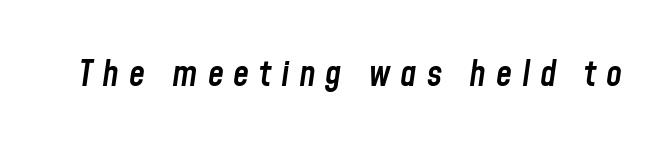
{"italic": "yes", "lean": "right", "slant_degrees": 8, "bold": "semi", "weight": "semibold", "width": "condensed", "stroke_contrast": "low", "x_height": "medium", "monospaced": "no", "underline": "no", "letter_spacing": "wide", "letter_spacing_em": 0.27, "glyph_px": 36}
